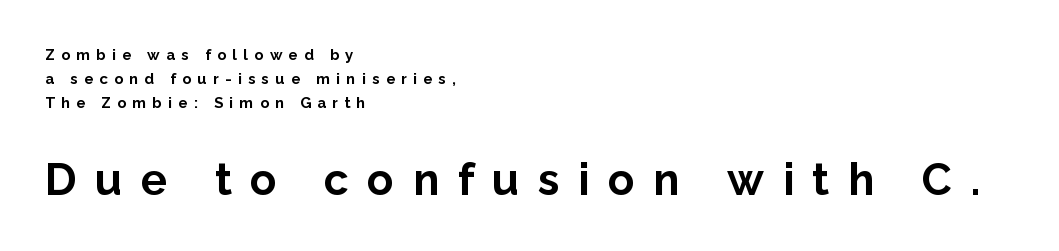
{"serif": "no", "italic": "no", "bold": "yes", "weight": "bold", "width": "normal", "stroke_contrast": "low", "x_height": "medium", "monospaced": "no", "underline": "no", "align": "left", "line_spacing": "normal", "line_spacing_ratio": 1.61, "letter_spacing": "wide", "letter_spacing_em": 0.42, "larger_block": "second", "size_ratio": 2.93, "glyph_px": 44}
